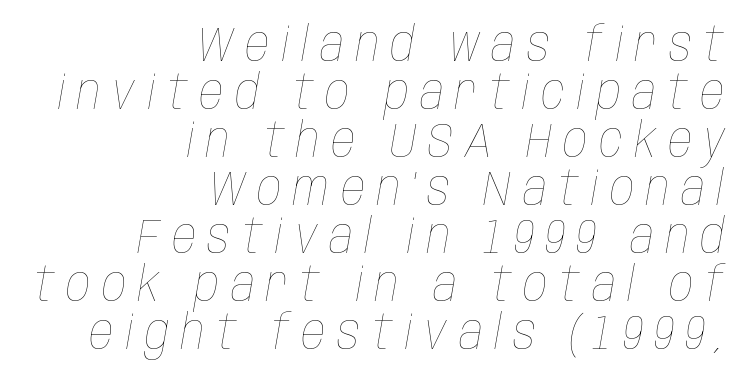
The image shows 48 px thin, condensed type, italic (leaning right); set right-aligned, tight line spacing (1.0x), unusually wide letter spacing (+0.24 em), not underlined; low stroke contrast and a large x-height.
